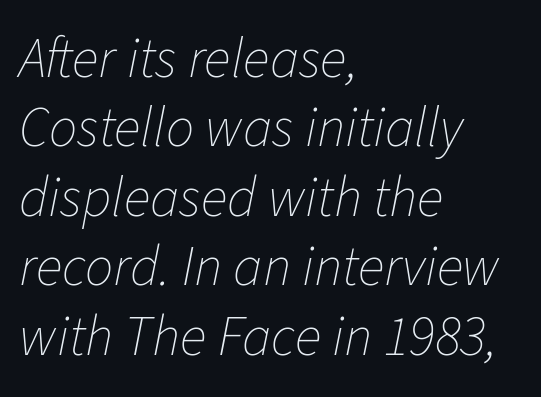
{"italic": "yes", "lean": "right", "slant_degrees": 11, "bold": "no", "weight": "thin", "width": "normal", "stroke_contrast": "low", "x_height": "medium", "monospaced": "no", "underline": "no", "align": "left", "line_spacing_ratio": 1.24, "letter_spacing": "normal", "letter_spacing_em": 0.0, "glyph_px": 56}
